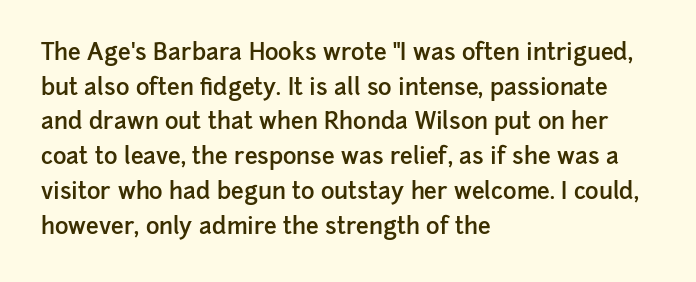
Q: Is the text bold? A: Semi-bold.
Q: Is the text italic (slanted)? A: No, it is upright.
Q: Is the text underlined? A: No.
Q: How is the paragraph aligned? A: Left-aligned.
Q: Is the spacing between letters normal or unusually wide? A: Normal.
Q: Is the spacing between lines tight, normal or loose? A: Normal.
